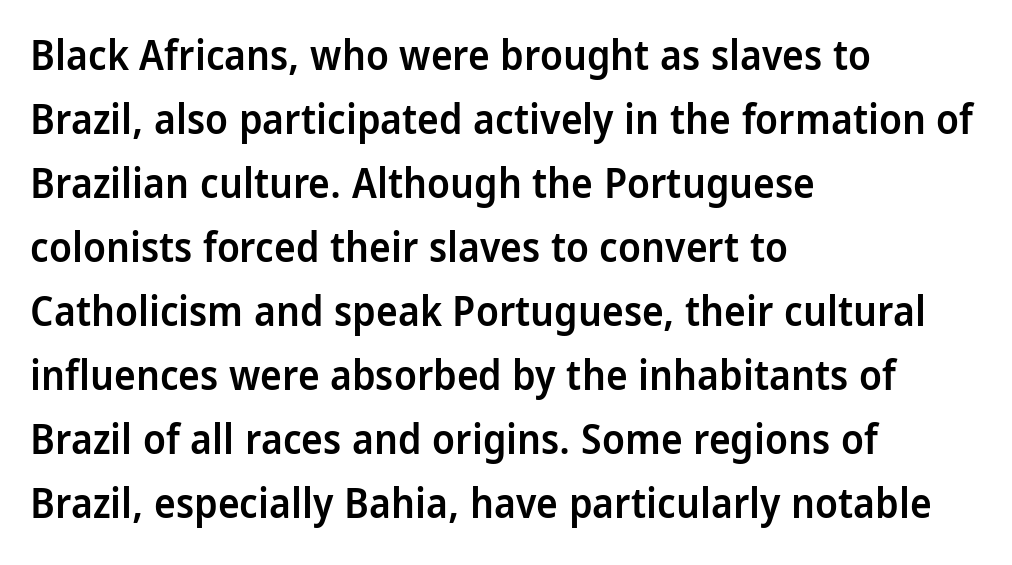
The image shows 41 px semibold, condensed sans-serif type, upright; set left-aligned, normal line spacing (1.56x), normal letter spacing, not underlined; low stroke contrast and a large x-height.
